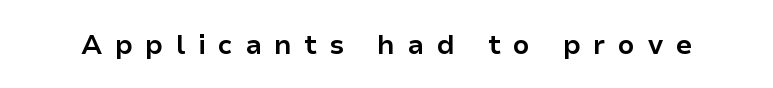
{"italic": "no", "bold": "yes", "underline": "no", "letter_spacing": "wide", "letter_spacing_em": 0.46, "glyph_px": 27}
